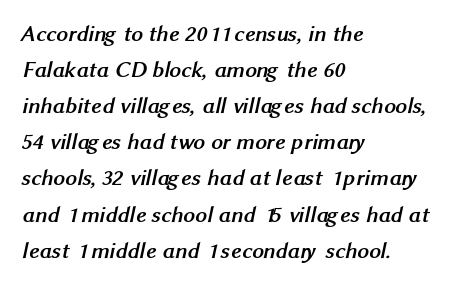
Q: Is the text bold? A: Yes.
Q: Is the text underlined? A: No.
Q: How is the paragraph aligned? A: Left-aligned.
Q: Is the spacing between letters normal or unusually wide? A: Normal.
Q: Is the spacing between lines tight, normal or loose? A: Normal.
